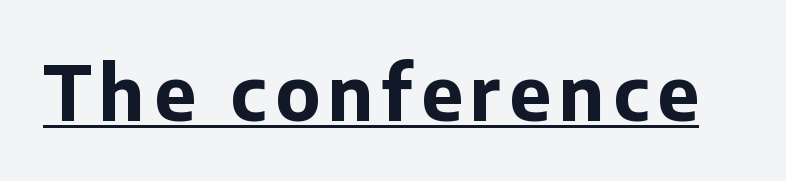
Is the type bold? Yes — the strokes are clearly thick and heavy. The rendering uses natural spacing where letterforms have individual widths. The characters display no serif detailing; their extremities are plain. These lines were composed using upright roman letters. The specimen includes a rule beneath the text block's lines.
